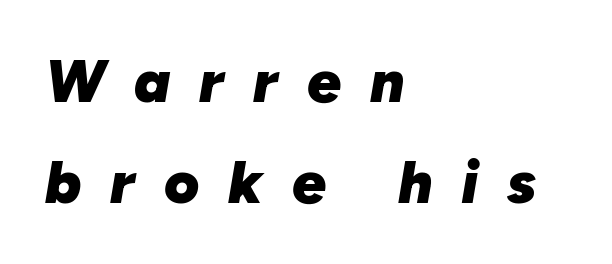
The specimen reads as italic at a glance. Normally led — the rows are evenly, conventionally spaced. Character widths vary here, with narrow letters taking less room than wide ones. The tracking jumps out immediately: characters are airy and widely separated. The space beneath each line is pristine and unruled. Set as a true bold cut, around the 700 mark.
